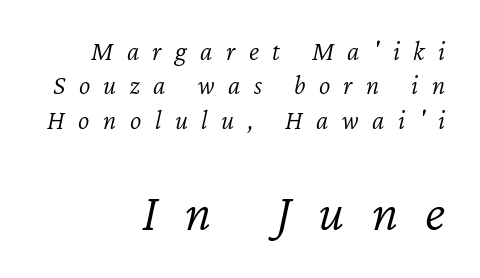
The image shows 54 px light type, italic (leaning right); set right-aligned, normal line spacing (1.27x), unusually wide letter spacing (+0.5 em), not underlined; the second (bottom) block is 2.0x larger; low stroke contrast and a medium x-height.
